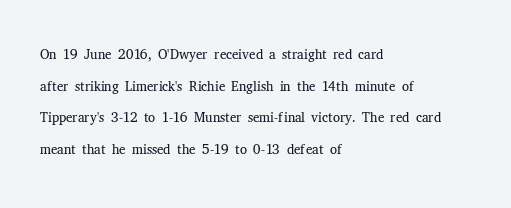
Q: Is the text bold? A: No.
Q: Is the text italic (slanted)? A: No, it is upright.
Q: Is the text underlined? A: No.
Q: How is the paragraph aligned? A: Left-aligned.
Q: Is the spacing between letters normal or unusually wide? A: Normal.
Q: Is the spacing between lines tight, normal or loose? A: Normal.
